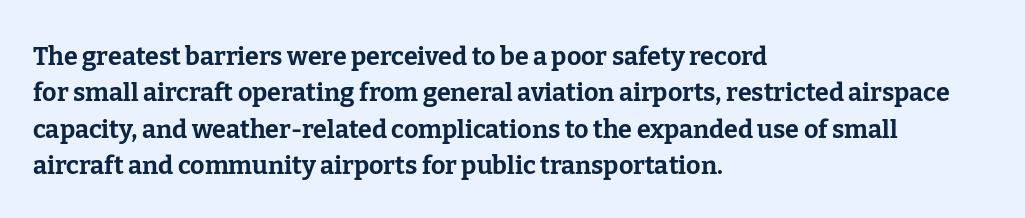
The letters are bold, with thick, heavy strokes. If you measured baseline to baseline, you'd find a middling distance. Posture: straight, roman, zero tilt. No word sits above an underline.
